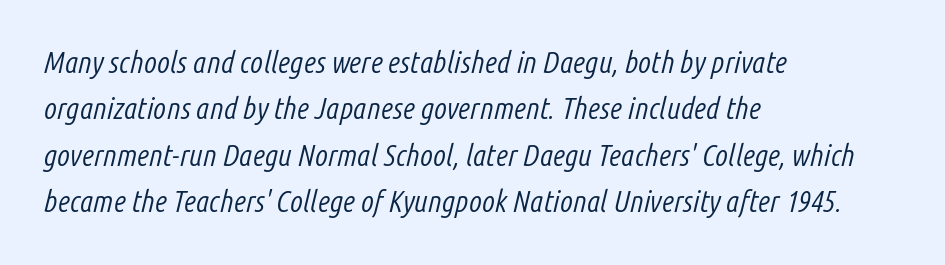
The image shows 30 px light, condensed type, italic (leaning right); set left-aligned, normal line spacing (1.55x), normal letter spacing, not underlined; low stroke contrast and a medium x-height.
